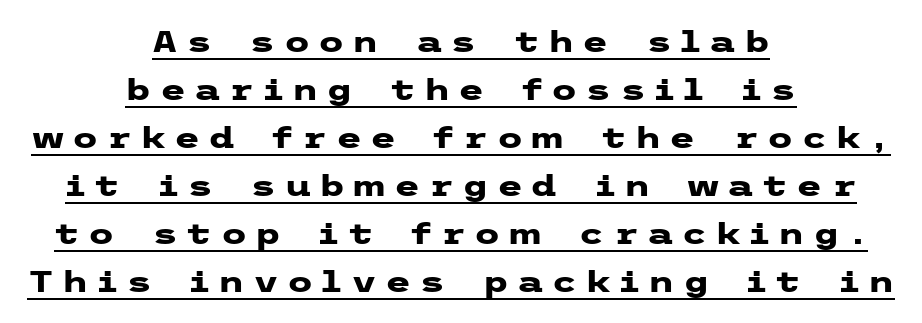
{"serif": "no", "italic": "no", "bold": "yes", "weight": "heavy", "width": "wide", "stroke_contrast": "low", "x_height": "medium", "underline": "yes", "align": "center", "line_spacing": "normal", "line_spacing_ratio": 1.6, "letter_spacing": "wide", "letter_spacing_em": 0.27, "glyph_px": 30}
